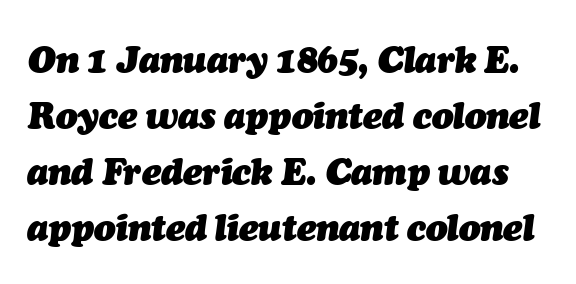
{"italic": "yes", "lean": "right", "slant_degrees": 7, "bold": "yes", "weight": "heavy", "width": "normal", "stroke_contrast": "medium", "x_height": "medium", "monospaced": "no", "underline": "no", "line_spacing": "normal", "line_spacing_ratio": 1.56, "letter_spacing": "normal", "letter_spacing_em": 0.0, "glyph_px": 36}
